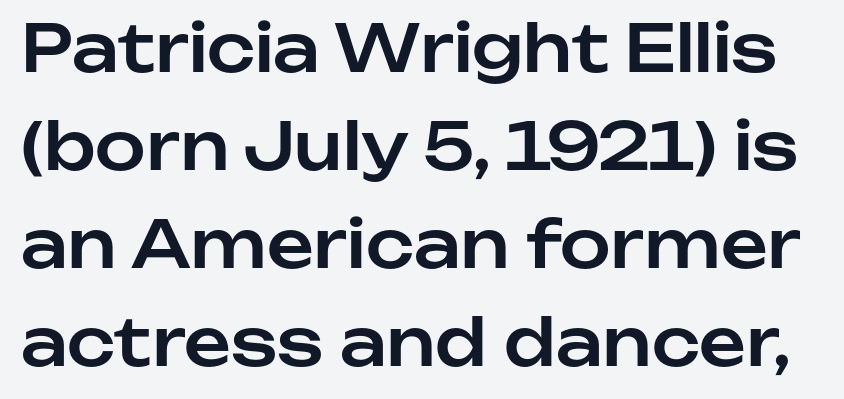
The image shows 65 px sans-serif type, upright; set normal line spacing (1.51x), normal letter spacing, not underlined; low stroke contrast and a medium x-height.
